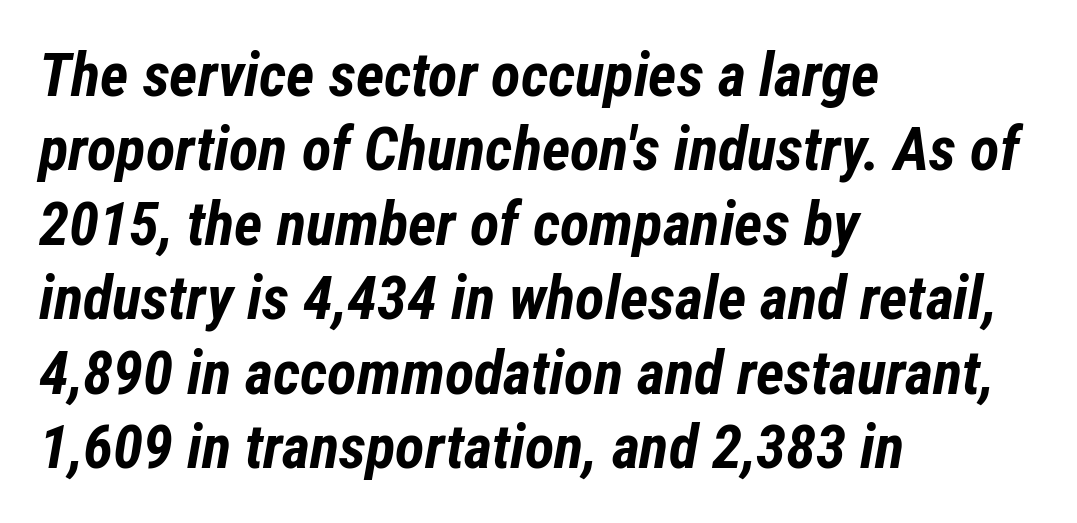
Q: Is the text bold? A: Yes.
Q: Is the text italic (slanted)? A: Yes, it leans right by about 12 degrees.
Q: Is the text underlined? A: No.
Q: How is the paragraph aligned? A: Left-aligned.
Q: Is the spacing between letters normal or unusually wide? A: Normal.
Q: Width (condensed, normal, or wide)? A: Condensed.
Q: Stroke contrast? A: Low.
Q: x-height? A: Medium.
Q: Monospaced? A: No.
